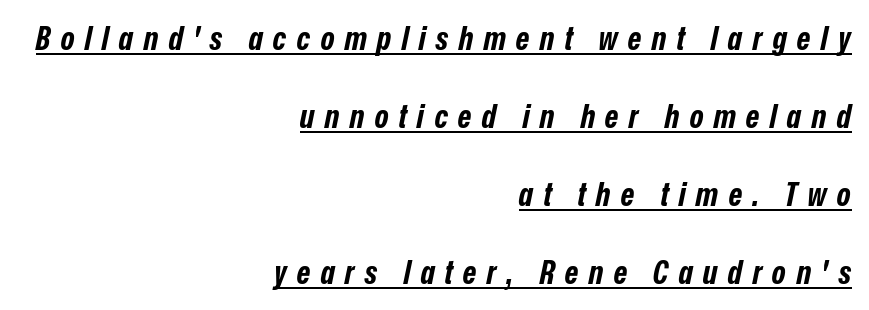
Q: Is the text bold? A: Yes.
Q: Is the text italic (slanted)? A: Yes, it leans right by about 12 degrees.
Q: Is the text underlined? A: Yes.
Q: How is the paragraph aligned? A: Right-aligned.
Q: Is the spacing between letters normal or unusually wide? A: Unusually wide.
Q: Is the spacing between lines tight, normal or loose? A: Loose.
Q: Width (condensed, normal, or wide)? A: Condensed.
Q: Stroke contrast? A: Low.
Q: x-height? A: Medium.
Q: Monospaced? A: No.
